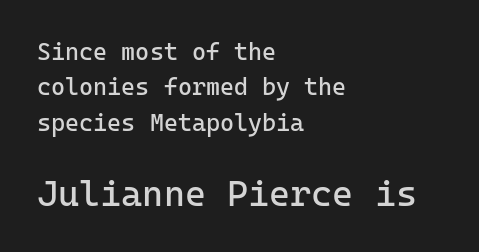
Leftover space on each line is placed entirely after the last word. Ordinary non-slanted type is in use. Font category for this specimen: sans-serif. These lines keep a tight, regular rhythm from letter to letter. The face used here is monospaced, like something from a code editor.
